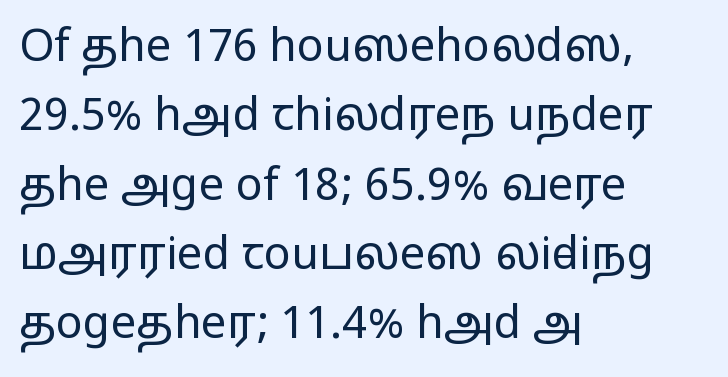
The designer went with a sans here, leaving each stem footless. Words appear dense and cohesive because spacing is normal. Rendered with straight, roman letterforms. Horizontal alignment here is leftward, the default for most running prose.
